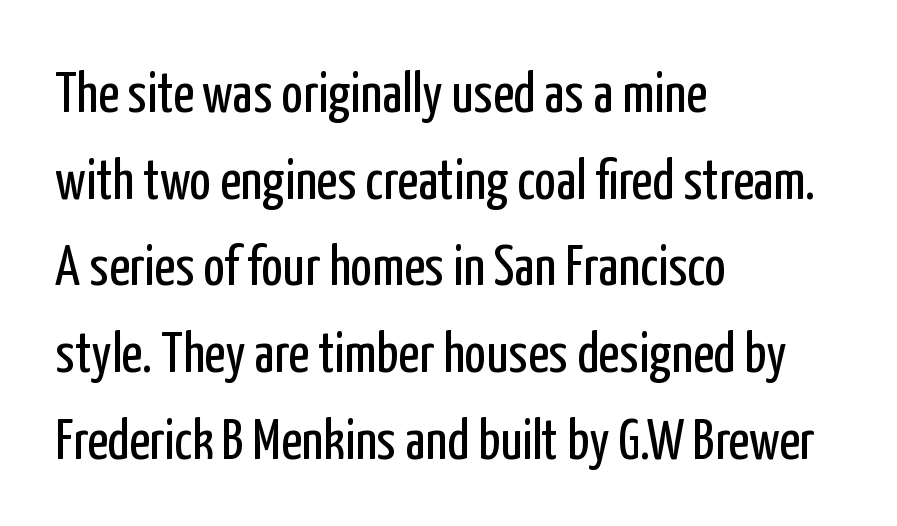
Horizontal bands of white between lines are of average thickness. Does the lettering tilt? It doesn't — this is upright. Line starts are locked; line ends wander. Honestly, the letter spacing is just normal — you wouldn't notice it.
